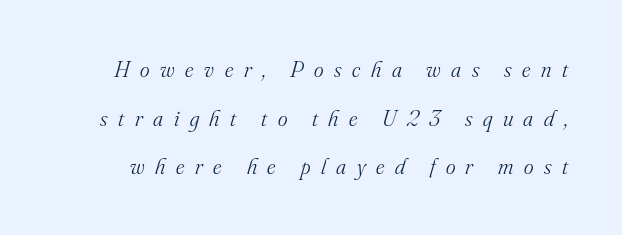
Bold? No — there's no thickening of the strokes. Compared with ordinary roman type, these characters are visibly tilted. Summary of vertical rhythm: relaxed, with wide interline spacing. A typesetter would call this heavily tracked-out type.
